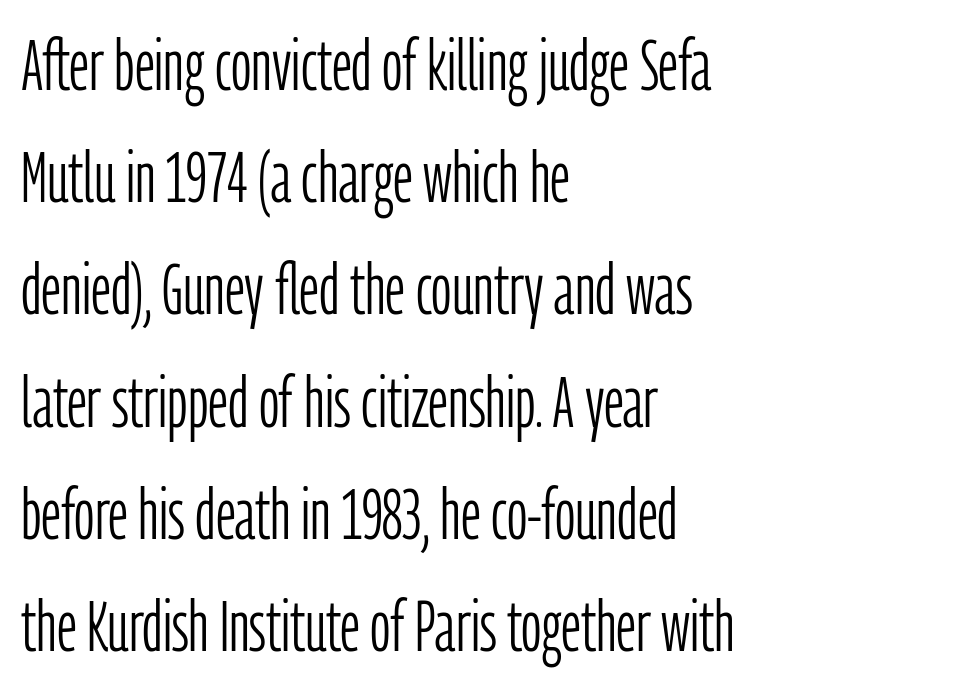
{"serif": "no", "italic": "no", "bold": "no", "weight": "light", "width": "condensed", "stroke_contrast": "low", "x_height": "medium", "monospaced": "no", "underline": "no", "align": "left", "line_spacing": "normal", "line_spacing_ratio": 1.58, "letter_spacing": "normal", "letter_spacing_em": 0.0, "glyph_px": 71}
